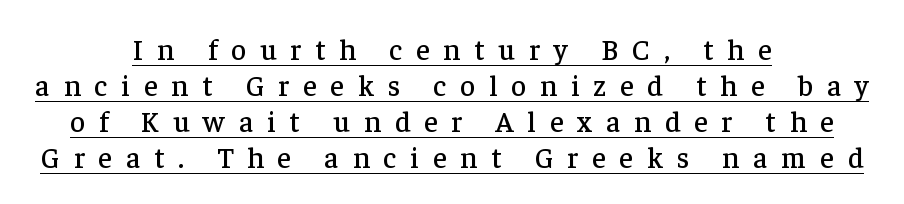
Q: Is the text italic (slanted)? A: No, it is upright.
Q: Is the typeface a serif or a sans-serif typeface? A: Serif.
Q: Is the text underlined? A: Yes.
Q: How is the paragraph aligned? A: Centered.
Q: Is the spacing between letters normal or unusually wide? A: Unusually wide.
Q: Width (condensed, normal, or wide)? A: Normal.
Q: Stroke contrast? A: Low.
Q: x-height? A: Medium.
Q: Monospaced? A: No.
